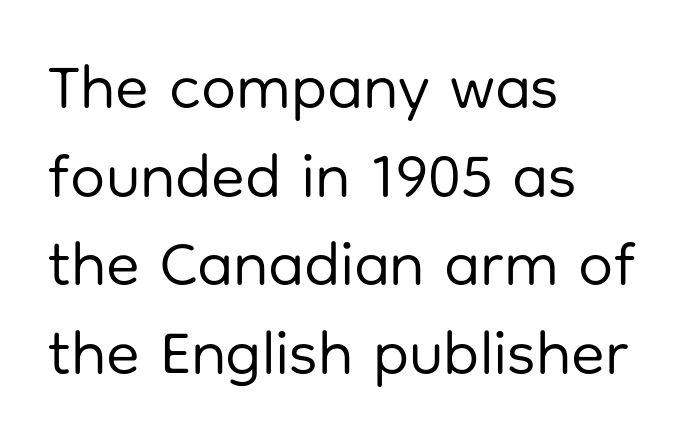
The block of text has a typical density, with ordinary space between rows. This rendering features lettering with no underline. Unlike a traditional serif, this face leaves its strokes unadorned. A classic flush-left, rag-right setting is used for this passage. Looks like regular typesetting: each glyph gets only the width it needs. In terms of posture, this sample is upright.
